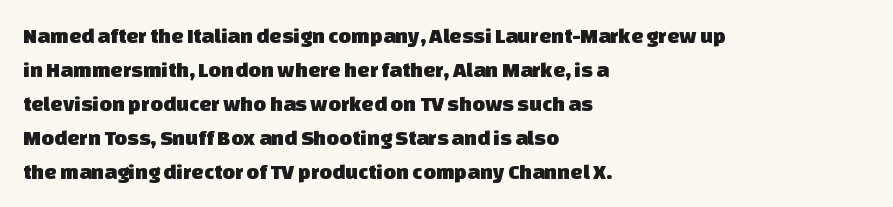
Reading down the column, the eye jumps a familiar distance to each next line. The area under the type is left untouched. All the whitespace from short lines collects on the right. The horizontal fit of the characters is conventional and even.
